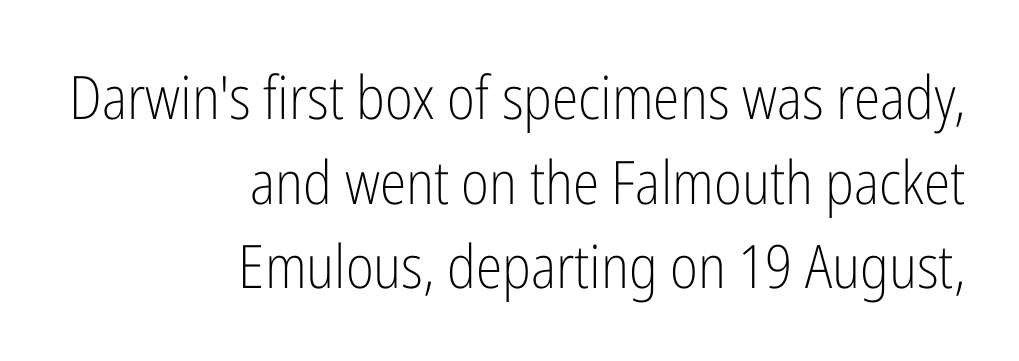
Examine the stroke ends and you'll find no serifs. Vertical spacing — default. Weight: regular or lighter. The type is set solid horizontally, with unmodified tracking. The face used here is proportionally spaced, like ordinary book or web type.
